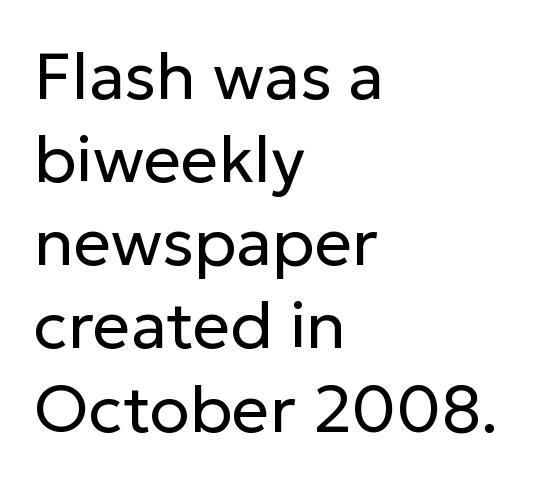
If you measured baseline to baseline, you'd find a middling distance. A classic flush-left, rag-right setting is used for this passage. Glyph-to-glyph distance matches everyday printed text. The specimen reads as upright at a glance. Grotesque or geometric, the face here clearly has no serifs. These lines are rendered in a variable-pitch font.
